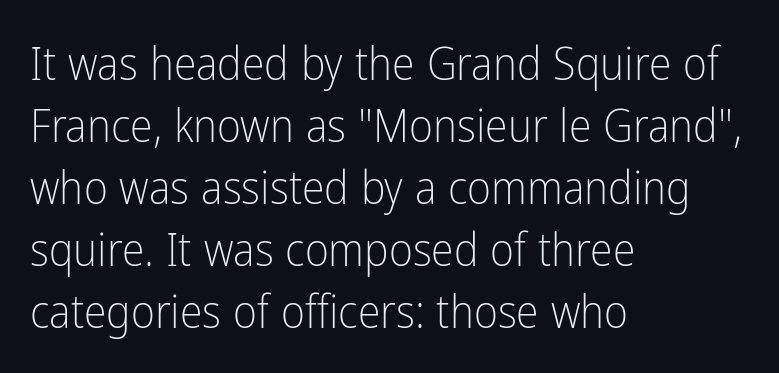
Style check: upright. The font is comparable to plain body text, perhaps lighter. The lines are quadded left. Each letter keeps its own natural width here, so spacing adapts to shape. Horizontal bands of white between lines are of average thickness. Is this a sans? Yes — the strokes have no serifs.
